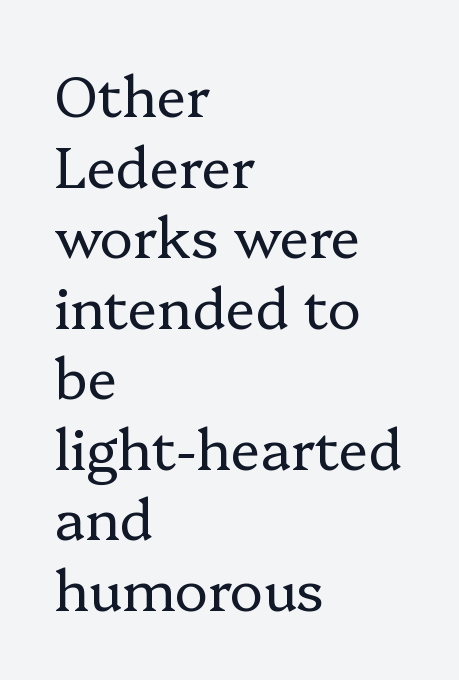
{"serif": "yes", "italic": "no", "bold": "no", "weight": "regular", "width": "normal", "stroke_contrast": "low", "x_height": "medium", "monospaced": "no", "underline": "no", "align": "left", "line_spacing": "normal", "line_spacing_ratio": 1.26, "letter_spacing": "normal", "letter_spacing_em": 0.0, "glyph_px": 56}
